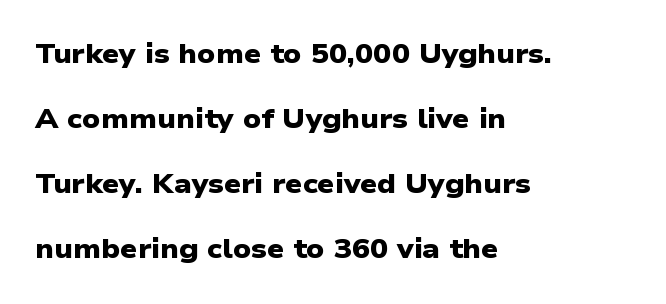
The line-height multiplier appears high, well above default. The paragraph has a hard left edge and a soft right edge. The font is running at its bold setting. A clean baseline with only descenders dipping below it.
